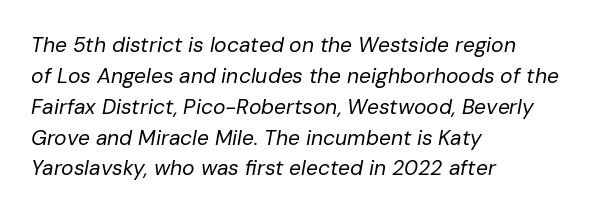
{"italic": "yes", "lean": "right", "slant_degrees": 10, "bold": "no", "underline": "no", "align": "left", "line_spacing": "normal", "line_spacing_ratio": 1.47, "letter_spacing": "normal", "letter_spacing_em": 0.0, "glyph_px": 21}
